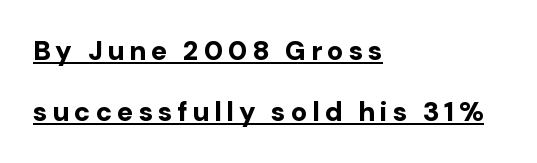
Q: Is the text bold? A: Yes.
Q: Is the text italic (slanted)? A: No, it is upright.
Q: Is the text underlined? A: Yes.
Q: How is the paragraph aligned? A: Left-aligned.
Q: Is the spacing between lines tight, normal or loose? A: Loose.
